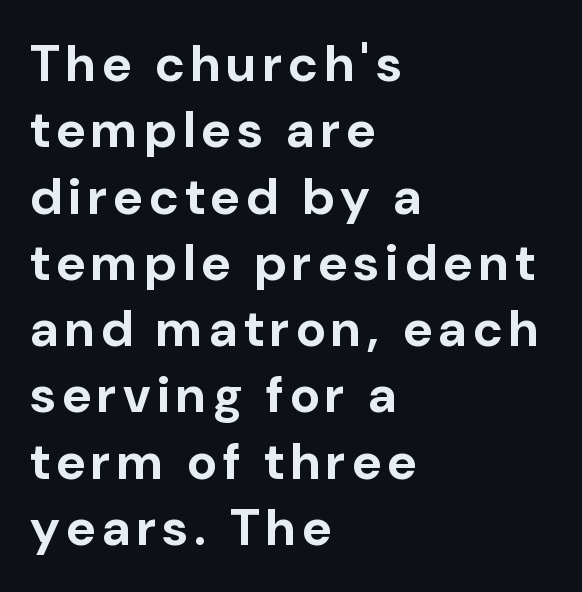
{"serif": "no", "italic": "no", "bold": "yes", "weight": "bold", "width": "normal", "stroke_contrast": "low", "x_height": "medium", "monospaced": "no", "underline": "no", "align": "left", "line_spacing": "normal", "line_spacing_ratio": 1.3, "glyph_px": 51}
